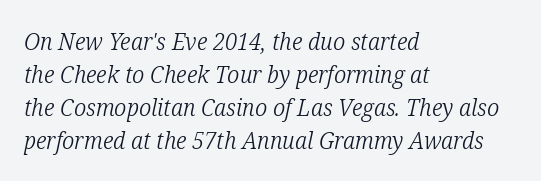
Q: Is the text bold? A: No.
Q: Is the text italic (slanted)? A: Yes, it leans right by about 12 degrees.
Q: Is the text underlined? A: No.
Q: How is the paragraph aligned? A: Left-aligned.
Q: Is the spacing between letters normal or unusually wide? A: Normal.
Q: Is the spacing between lines tight, normal or loose? A: Normal.
